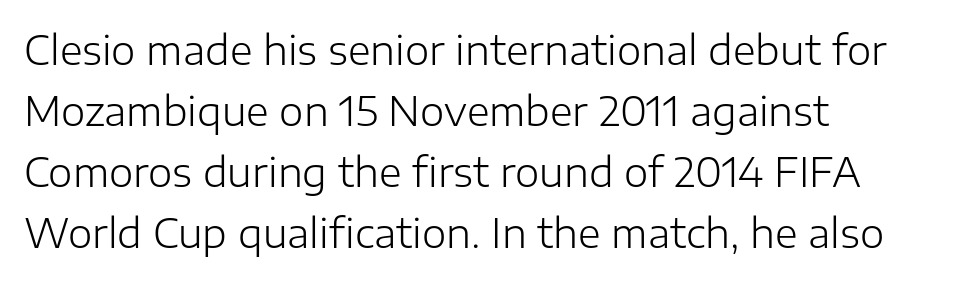
Font category for this specimen: sans-serif. Any mark beneath the type? The region is blank. Compared with a typical body face, this is equally light or lighter still. Each letter keeps its own natural width here, so spacing adapts to shape.
